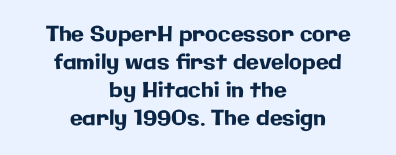
{"italic": "no", "underline": "no", "align": "center", "line_spacing": "normal", "line_spacing_ratio": 1.33, "letter_spacing": "normal", "letter_spacing_em": 0.0, "glyph_px": 21}
